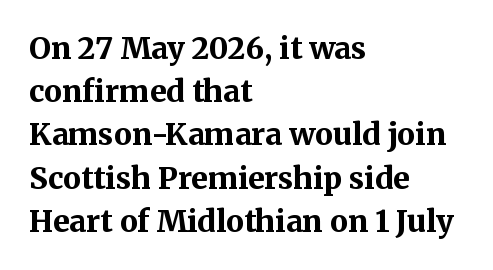
{"serif": "yes", "italic": "no", "bold": "yes", "weight": "bold", "width": "normal", "stroke_contrast": "medium", "x_height": "medium", "monospaced": "no", "underline": "no", "align": "left", "line_spacing": "normal", "line_spacing_ratio": 1.44, "letter_spacing": "normal", "letter_spacing_em": 0.0, "glyph_px": 30}
